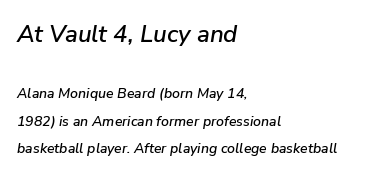
The image shows 24 px text type, italic (leaning right); set left-aligned, loose line spacing (1.96x), normal letter spacing, not underlined; the first (top) block is 1.71x larger.
